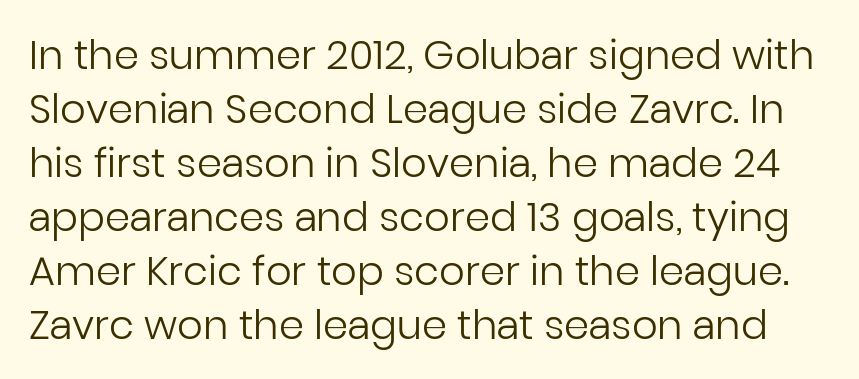
Q: Is the text bold? A: No.
Q: Is the text italic (slanted)? A: No, it is upright.
Q: Is the typeface a serif or a sans-serif typeface? A: Sans-serif.
Q: Is the text underlined? A: No.
Q: Is the spacing between letters normal or unusually wide? A: Normal.
Q: Is the spacing between lines tight, normal or loose? A: Normal.
Q: Width (condensed, normal, or wide)? A: Normal.
Q: Stroke contrast? A: Low.
Q: x-height? A: Medium.
Q: Monospaced? A: No.
